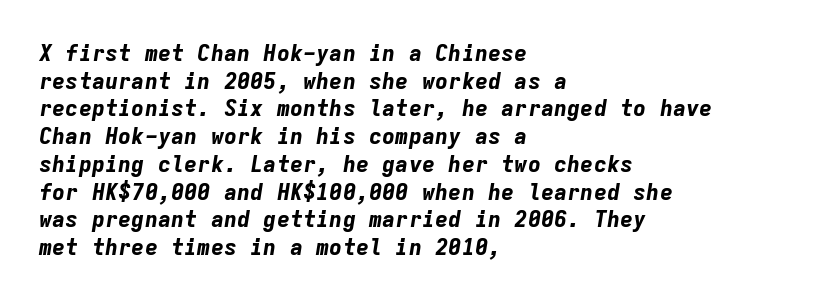
{"italic": "yes", "lean": "right", "slant_degrees": 9, "bold": "yes", "underline": "no", "align": "left", "line_spacing": "normal", "line_spacing_ratio": 1.26, "letter_spacing": "normal", "letter_spacing_em": 0.0, "glyph_px": 22}
